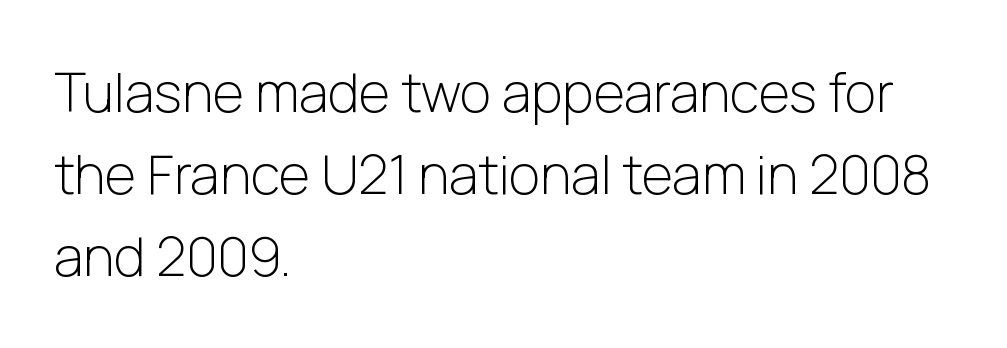
Students, observe: this is what conventionally led text looks like. Reading down the block, your eye returns to a fixed left position each line. Words appear dense and cohesive because spacing is normal. Posture: straight, roman, zero tilt. Has an underline been added? It has not.
